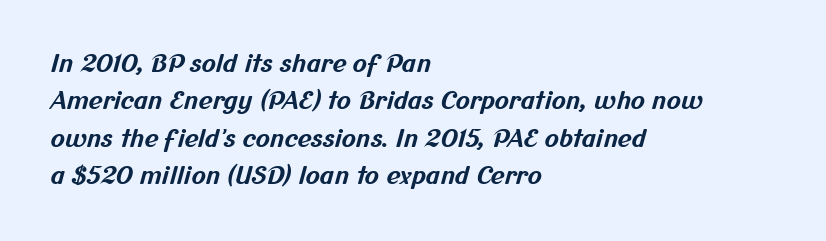
Leading: standard. Plenty of ink on the page — the face is bold. Letter spacing: default. These lines stack with their left ends in a neat column.
